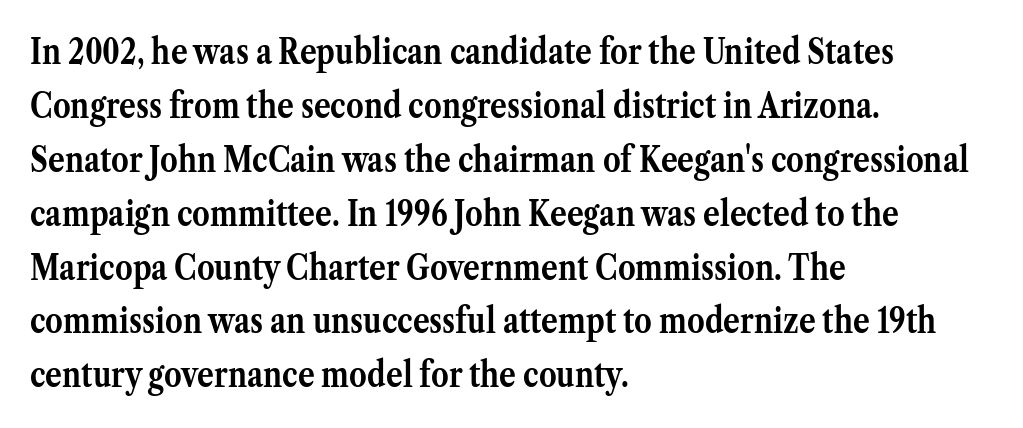
Q: Is the text bold? A: Yes.
Q: Is the text italic (slanted)? A: No, it is upright.
Q: Is the typeface a serif or a sans-serif typeface? A: Serif.
Q: Is the text underlined? A: No.
Q: How is the paragraph aligned? A: Left-aligned.
Q: Is the spacing between letters normal or unusually wide? A: Normal.
Q: Is the spacing between lines tight, normal or loose? A: Normal.
Q: Width (condensed, normal, or wide)? A: Normal.
Q: Stroke contrast? A: Medium.
Q: x-height? A: Medium.
Q: Monospaced? A: No.
